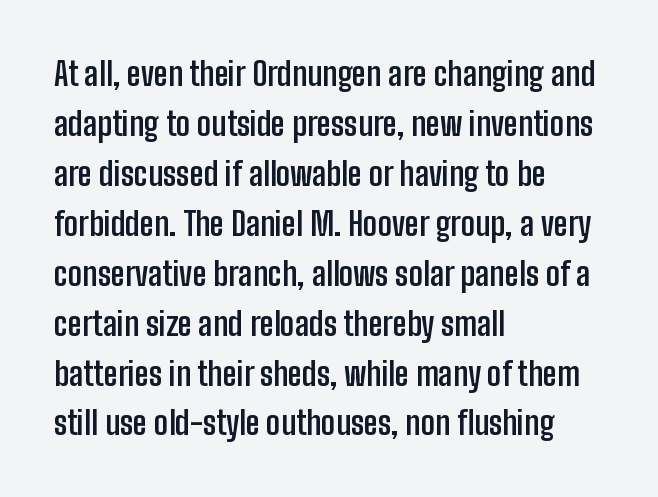
The zone under the glyphs is completely vacant. A typesetter would label this face a sans. Nobody touched the tracking dial on this one. Chunky letters — that's bold for sure. Does the copy run flush right? No — it runs flush left. In terms of posture, this sample is upright.
